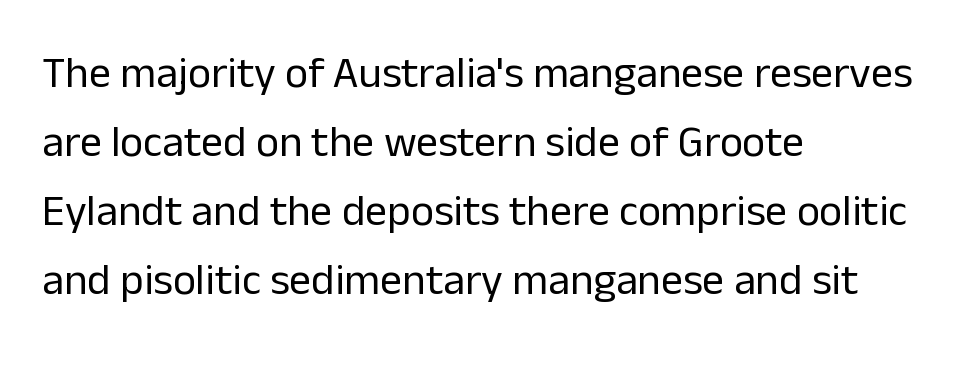
Horizontally, the lines are justified to the leading edge only. Lines of text with bare space underneath. The face looks like a standard text weight, possibly lighter. Note the varied advance widths — an 'i' is clearly narrower than an 'm'.
